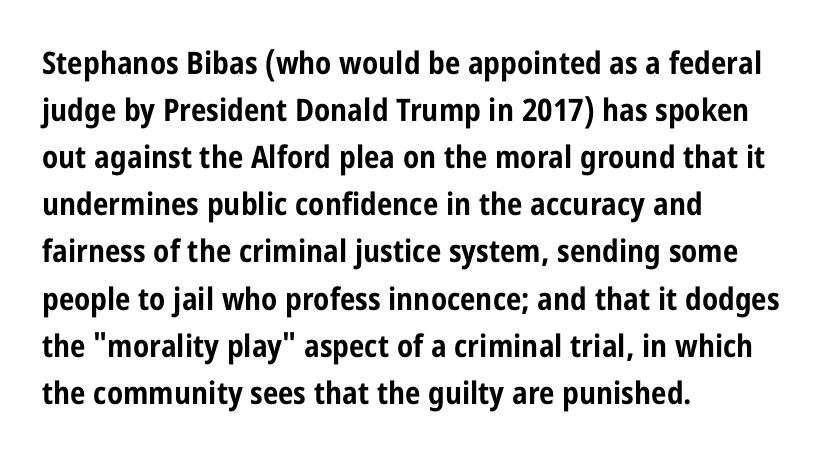
The image shows 31 px bold, condensed sans-serif type, upright; set left-aligned, normal line spacing (1.52x), normal letter spacing, not underlined; low stroke contrast and a large x-height.
